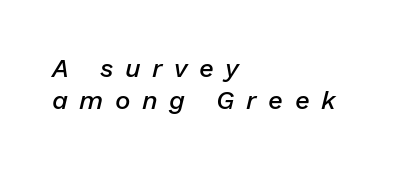
The image shows 26 px text type, italic (leaning right); set left-aligned, normal line spacing (1.25x), unusually wide letter spacing (+0.44 em), not underlined.
